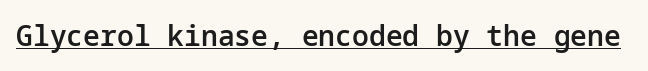
{"serif": "no", "italic": "no", "bold": "semi", "weight": "semibold", "width": "normal", "stroke_contrast": "low", "x_height": "medium", "underline": "yes", "letter_spacing": "normal", "letter_spacing_em": 0.0, "glyph_px": 28}
